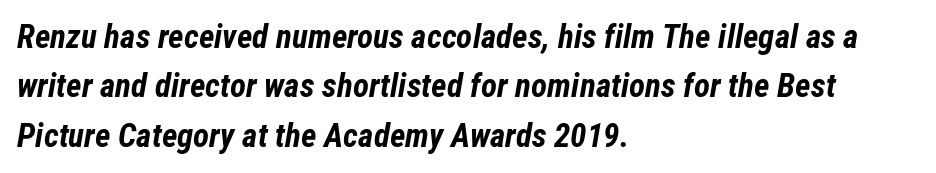
The image shows 33 px bold, condensed type, italic (leaning right); set left-aligned, normal line spacing (1.5x), normal letter spacing, not underlined; low stroke contrast and a medium x-height.
